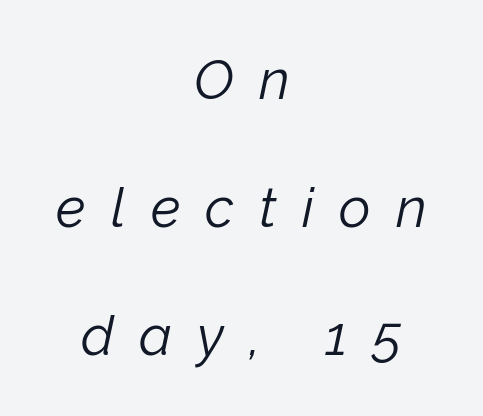
{"italic": "yes", "lean": "right", "slant_degrees": 12, "bold": "no", "weight": "light", "width": "normal", "stroke_contrast": "low", "x_height": "medium", "monospaced": "no", "underline": "no", "align": "center", "line_spacing": "loose", "line_spacing_ratio": 2.33, "letter_spacing": "wide", "letter_spacing_em": 0.46, "glyph_px": 55}
